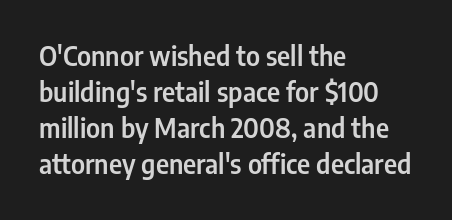
Q: Is the text italic (slanted)? A: No, it is upright.
Q: Is the text underlined? A: No.
Q: How is the paragraph aligned? A: Left-aligned.
Q: Is the spacing between letters normal or unusually wide? A: Normal.
Q: Is the spacing between lines tight, normal or loose? A: Normal.
